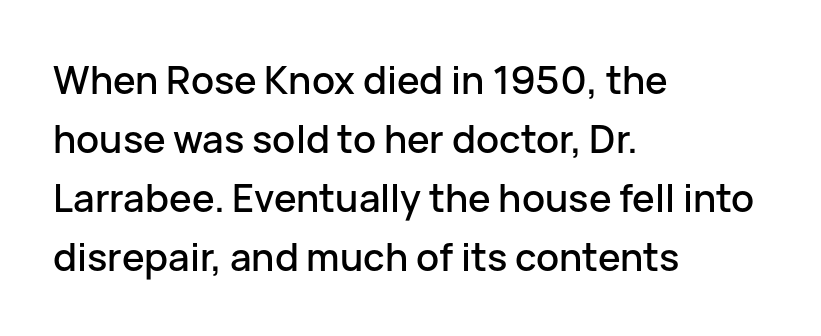
Q: Is the text italic (slanted)? A: No, it is upright.
Q: Is the typeface a serif or a sans-serif typeface? A: Sans-serif.
Q: Is the text underlined? A: No.
Q: How is the paragraph aligned? A: Left-aligned.
Q: Is the spacing between letters normal or unusually wide? A: Normal.
Q: Is the spacing between lines tight, normal or loose? A: Normal.
Q: Width (condensed, normal, or wide)? A: Normal.
Q: Stroke contrast? A: Low.
Q: x-height? A: Medium.
Q: Monospaced? A: No.
